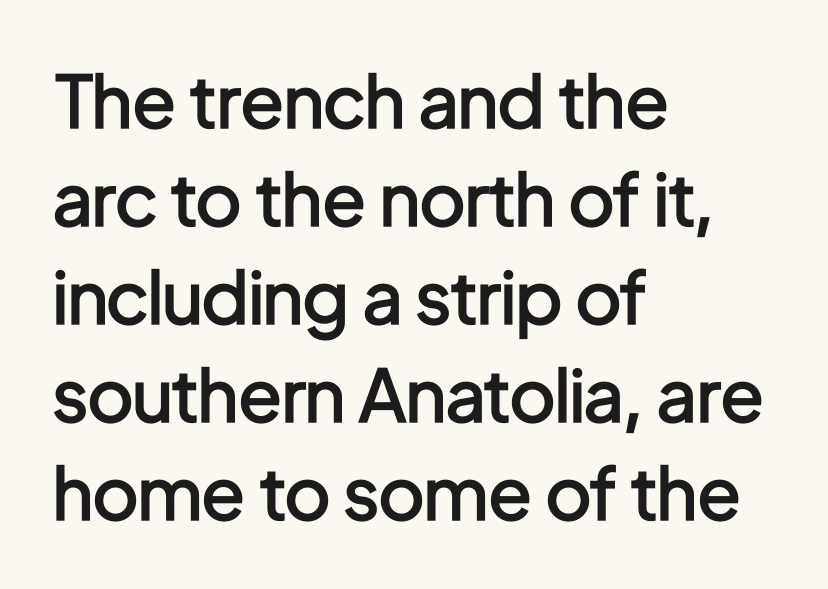
The image shows 72 px semibold, condensed sans-serif type, upright; set left-aligned, normal line spacing (1.36x), normal letter spacing, not underlined; low stroke contrast and a medium x-height.
